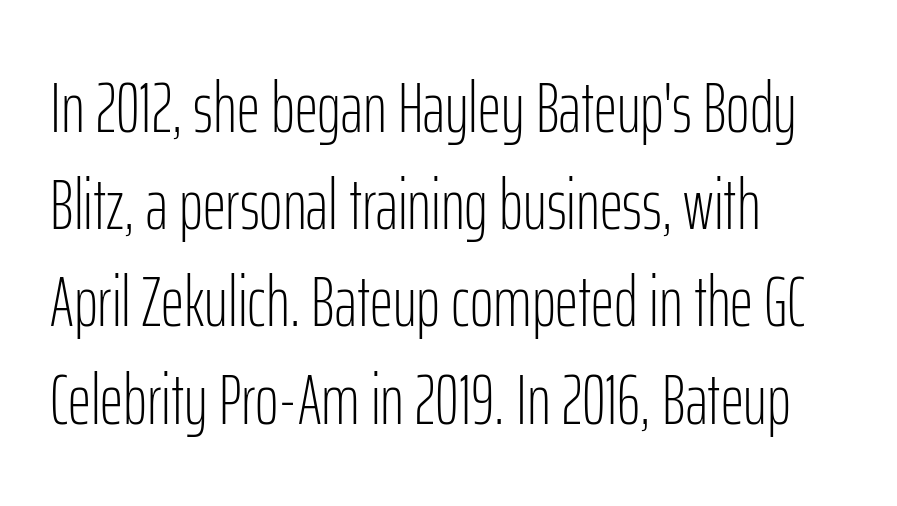
The image shows 72 px light, condensed sans-serif type, upright; set left-aligned, normal line spacing (1.35x), normal letter spacing, not underlined; low stroke contrast and a medium x-height.
